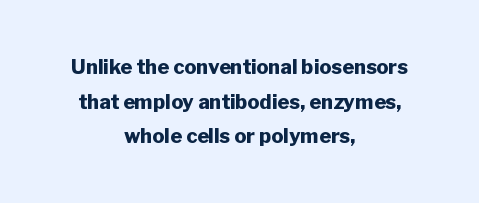
The sample has been set heavy, in full bold. The strip under each line holds only bare page. Each word holds together tightly as a unit, with standard inter-letter gaps. In terms of posture, this sample is upright. The text block is weighted toward neither margin, spreading evenly from the middle.
